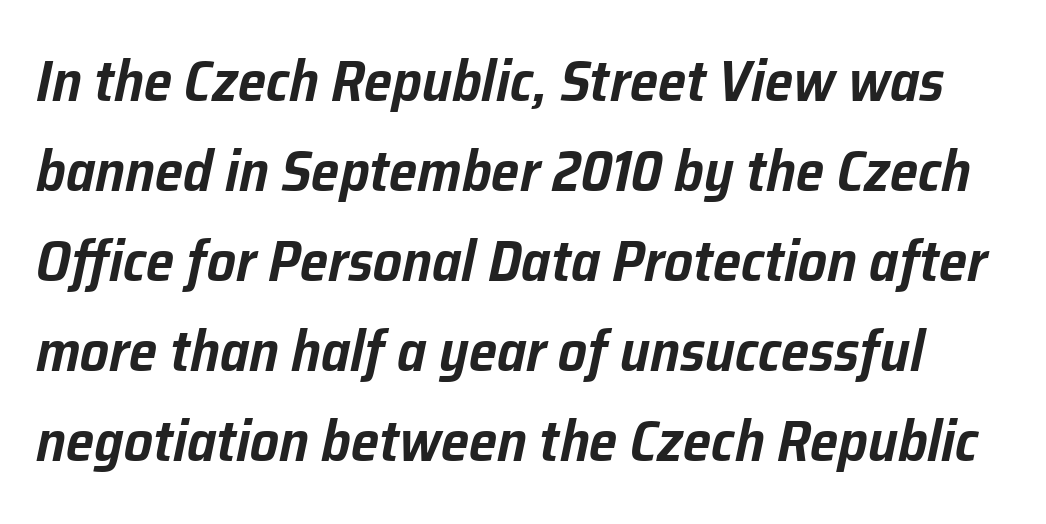
The image shows 57 px text type, italic (leaning right); set normal line spacing (1.58x), normal letter spacing, not underlined; low stroke contrast and a medium x-height.
